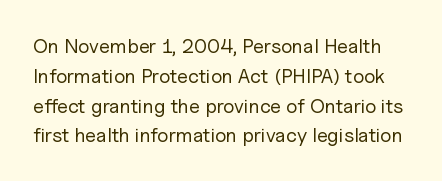
The image shows 20 px text type, upright; set normal line spacing (1.49x), normal letter spacing, not underlined.
